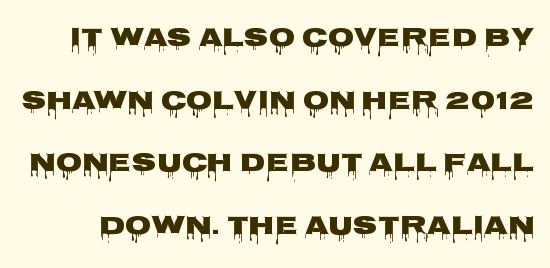
This sample uses plain, unmodified letter spacing. Posture: vertical. Successive baselines arrive slowly, with a big drop between each. The strip under each line holds only bare page.
